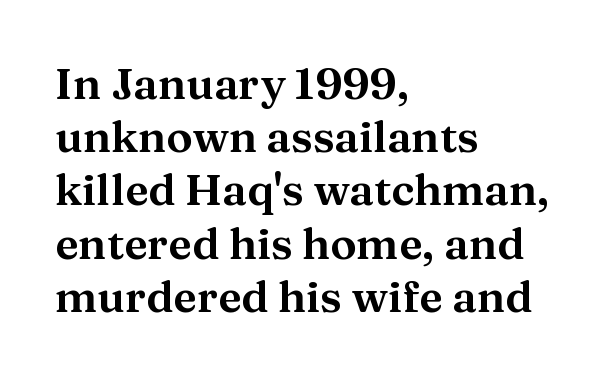
Q: Is the text italic (slanted)? A: No, it is upright.
Q: Is the typeface a serif or a sans-serif typeface? A: Serif.
Q: Is the text underlined? A: No.
Q: How is the paragraph aligned? A: Left-aligned.
Q: Is the spacing between letters normal or unusually wide? A: Normal.
Q: Width (condensed, normal, or wide)? A: Normal.
Q: Stroke contrast? A: Medium.
Q: x-height? A: Medium.
Q: Monospaced? A: No.
